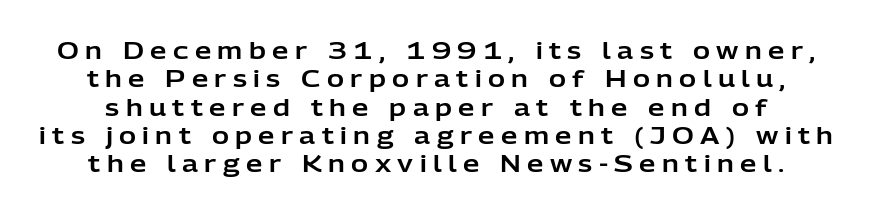
Q: Is the text italic (slanted)? A: No, it is upright.
Q: Is the text underlined? A: No.
Q: Is the spacing between letters normal or unusually wide? A: Unusually wide.
